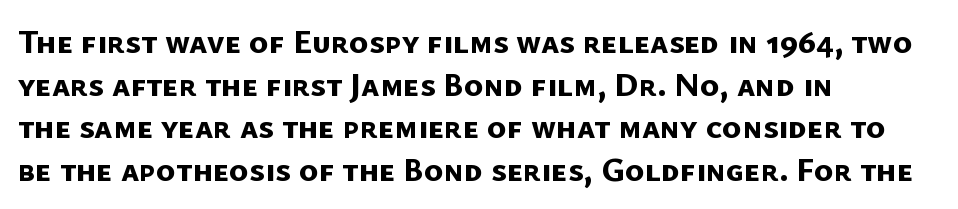
Q: Is the text bold? A: Yes.
Q: Is the typeface a serif or a sans-serif typeface? A: Sans-serif.
Q: Is the text underlined? A: No.
Q: How is the paragraph aligned? A: Left-aligned.
Q: Is the spacing between letters normal or unusually wide? A: Normal.
Q: Is the spacing between lines tight, normal or loose? A: Normal.
Q: Width (condensed, normal, or wide)? A: Normal.
Q: Stroke contrast? A: Low.
Q: x-height? A: Medium.
Q: Monospaced? A: No.
